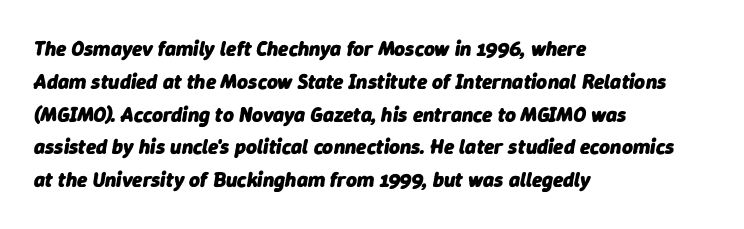
The image shows 21 px bold type, italic (leaning right); set left-aligned, normal line spacing (1.56x), normal letter spacing, not underlined.
